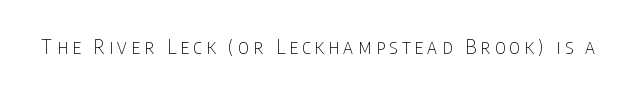
The image shows 20 px text type, upright; set unusually wide letter spacing (+0.22 em), not underlined.
